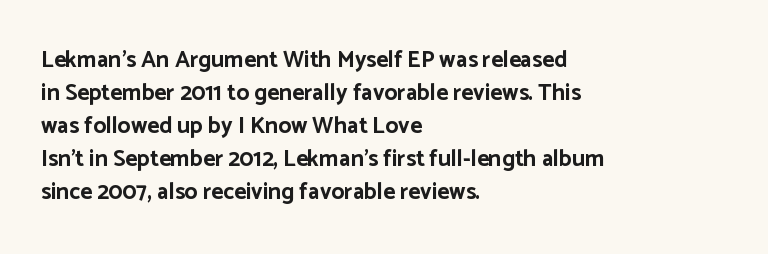
{"italic": "no", "bold": "yes", "underline": "no", "align": "left", "line_spacing": "normal", "line_spacing_ratio": 1.44, "letter_spacing": "normal", "letter_spacing_em": 0.0, "glyph_px": 23}
